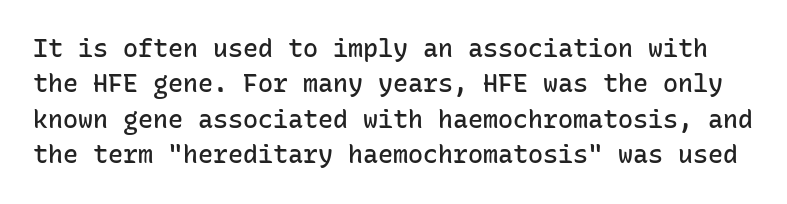
Here the glyphs are tracked normally, forming tight word shapes. Vertical strokes here are truly vertical. Horizontal bands of white between lines are of average thickness. Any mark beneath the type? The region is blank. Caption: semibold face, moderately heavy strokes.
